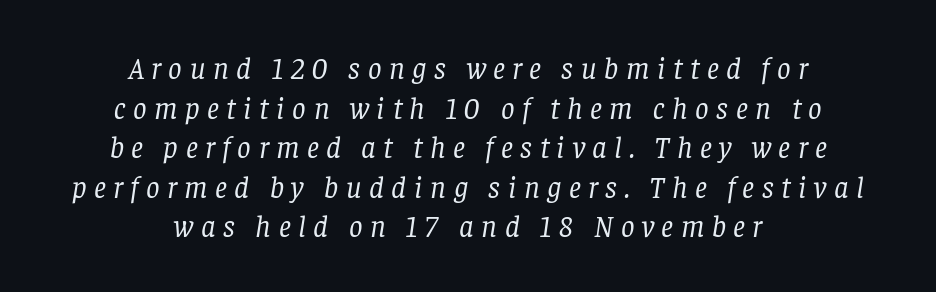
Stem width sits at or under what a default text font uses. This rendering uses center alignment, leaving both contours irregular but symmetric. The designer left line spacing at the default. You could not count columns in this text — the font is proportionally spaced. This sample uses a serif face. Honestly, the letter spacing is so wide it's the main thing you notice.
